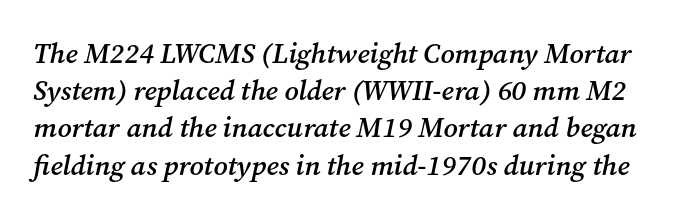
{"serif": "yes", "italic": "yes", "lean": "right", "slant_degrees": 12, "bold": "semi", "weight": "semibold", "width": "normal", "stroke_contrast": "medium", "x_height": "medium", "monospaced": "no", "underline": "no", "line_spacing": "normal", "line_spacing_ratio": 1.33, "letter_spacing": "normal", "letter_spacing_em": 0.0, "glyph_px": 28}
